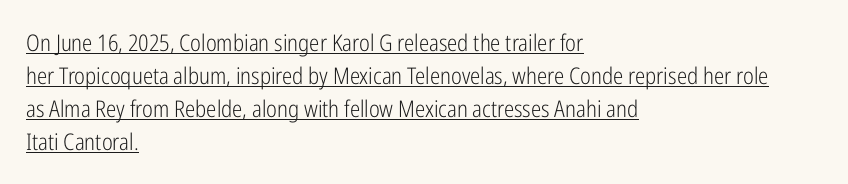
The image shows 23 px text type, upright; set left-aligned, normal line spacing (1.44x), normal letter spacing, underlined.
